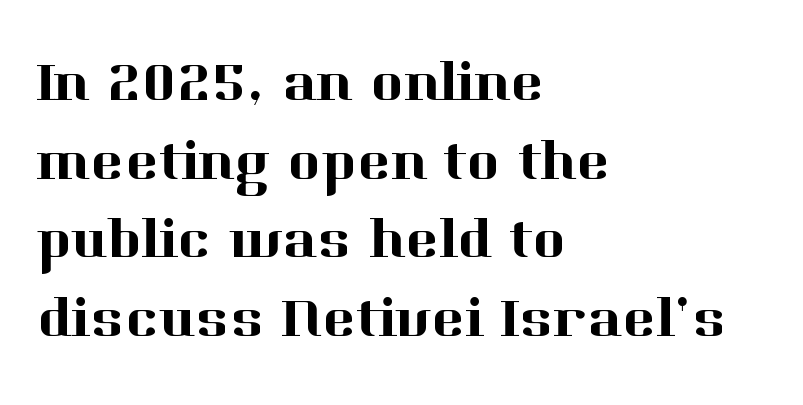
{"serif": "yes", "italic": "no", "width": "normal", "stroke_contrast": "high", "x_height": "medium", "monospaced": "no", "underline": "no", "align": "left", "line_spacing": "normal", "line_spacing_ratio": 1.38, "letter_spacing": "normal", "letter_spacing_em": 0.0, "glyph_px": 57}
